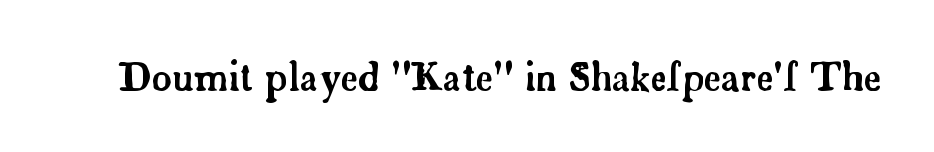
Q: Is the text italic (slanted)? A: No, it is upright.
Q: Is the typeface a serif or a sans-serif typeface? A: Serif.
Q: Is the text underlined? A: No.
Q: Is the spacing between letters normal or unusually wide? A: Normal.
Q: Width (condensed, normal, or wide)? A: Normal.
Q: Stroke contrast? A: Low.
Q: x-height? A: Small.
Q: Monospaced? A: No.
